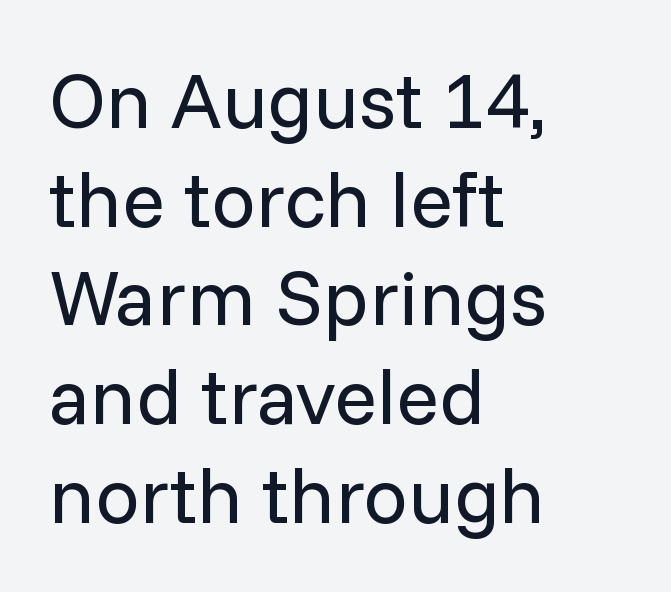
Italic? Not at all — the glyphs are vertical. Underline: absent. One glance says typical: line gaps are just what's usual. These glyphs show unthickened strokes, regular width or finer. Each letter's strokes conclude bluntly, with no projecting serifs.
